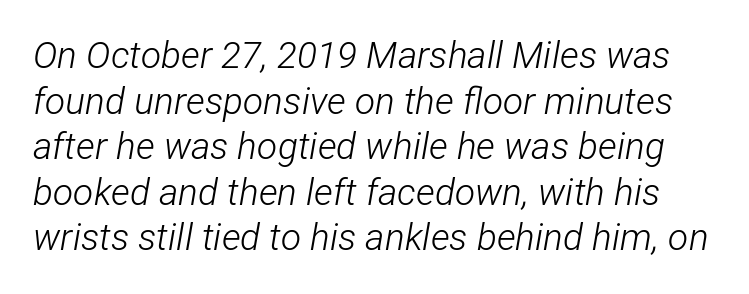
The image shows 37 px light, condensed type, italic (leaning right); set line spacing 1.23x, normal letter spacing, not underlined; low stroke contrast and a medium x-height.
